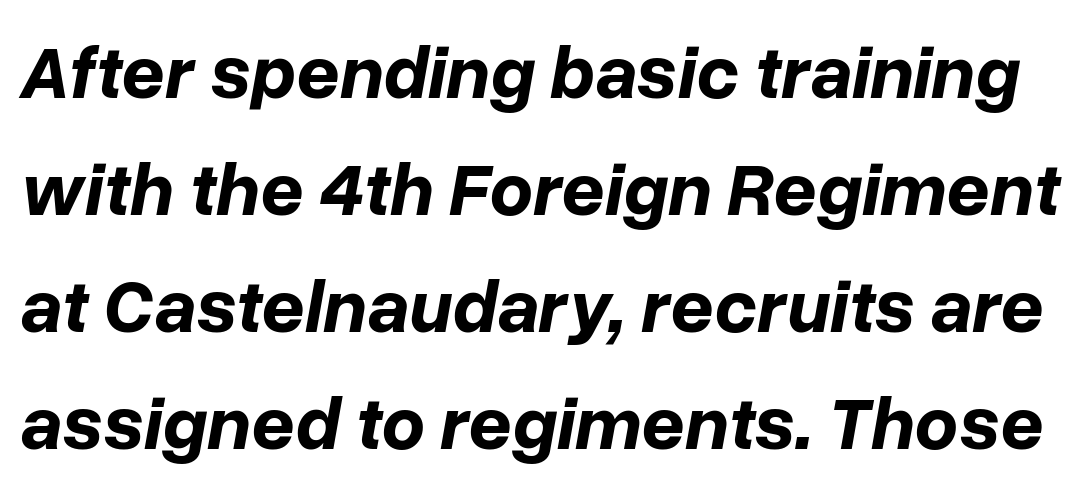
The foot of each line stays bare and open. Italic? Definitely — the glyphs are oblique. On the weight axis this lands at bold, roughly 700. Regular leading.
